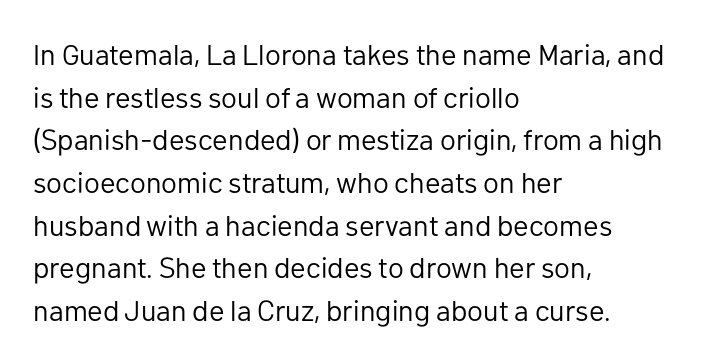
The specimen omits any rule beneath the text block's lines. This is sans-serif lettering, the kind often seen on screens and signage. Horizontally, the lines are justified to the leading edge only. Evenly set lines give the paragraph a standard silhouette. The specimen reads as upright at a glance. Stroke mass is kept to a normal reading level or below.
